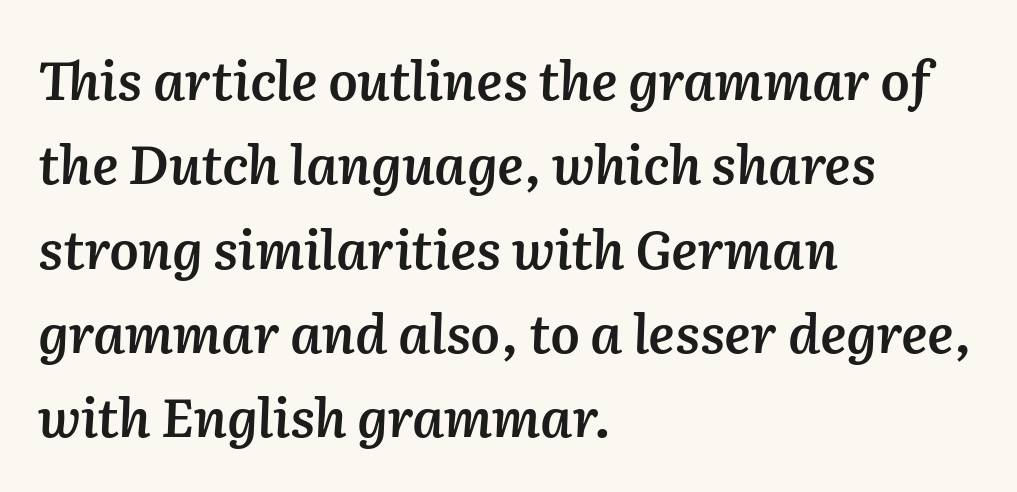
{"italic": "yes", "lean": "right", "slant_degrees": 2, "bold": "semi", "weight": "semibold", "width": "normal", "stroke_contrast": "medium", "x_height": "medium", "monospaced": "no", "underline": "no", "align": "left", "line_spacing": "normal", "line_spacing_ratio": 1.59, "letter_spacing": "normal", "letter_spacing_em": 0.0, "glyph_px": 53}
